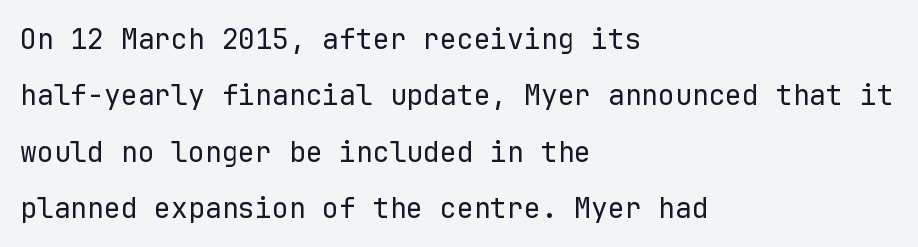
Caption: multi-line text, flush left, ragged right. Descenders hang freely into open space. Serif or sans? Sans — the stroke terminals are bare. No letter is thick-stroked: the sample isn't bold. In terms of letterspacing, this is plain default setting.
